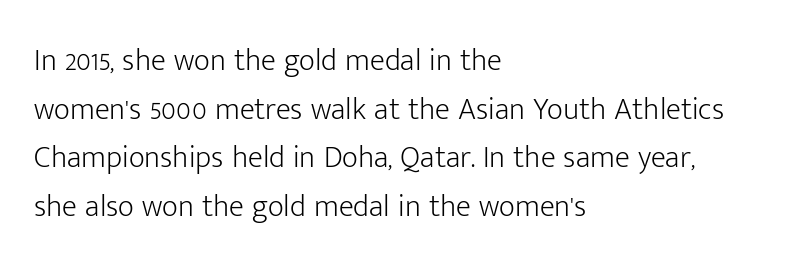
This rendering leaves character spacing at its baseline value. Is the type heavy? It reads as light-to-regular instead. A normal amount of white space separates one row of letters from the next. The letters advance in unequal steps, a hallmark of proportional type. The rendering shows plain stroke endings on the letterforms — a sans-serif design. Characters remain perfectly vertical along every line.
